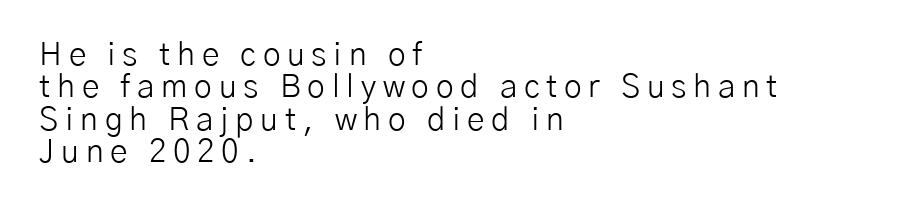
Q: Is the text bold? A: No.
Q: Is the text italic (slanted)? A: No, it is upright.
Q: Is the typeface a serif or a sans-serif typeface? A: Sans-serif.
Q: Is the text underlined? A: No.
Q: How is the paragraph aligned? A: Left-aligned.
Q: Is the spacing between letters normal or unusually wide? A: Unusually wide.
Q: Is the spacing between lines tight, normal or loose? A: Tight.
Q: Width (condensed, normal, or wide)? A: Normal.
Q: Stroke contrast? A: Low.
Q: x-height? A: Medium.
Q: Monospaced? A: No.
